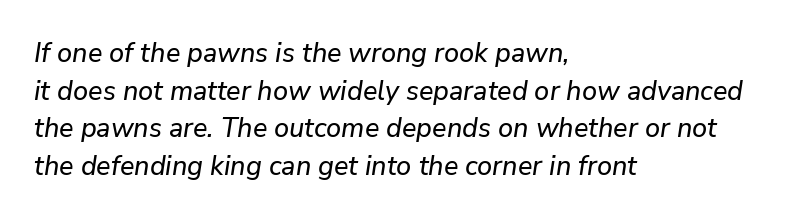
Normally led — the rows are evenly, conventionally spaced. Unmarked baselines from the first word to the last. Alignment: flush left. This rendering leaves character spacing at its baseline value.
